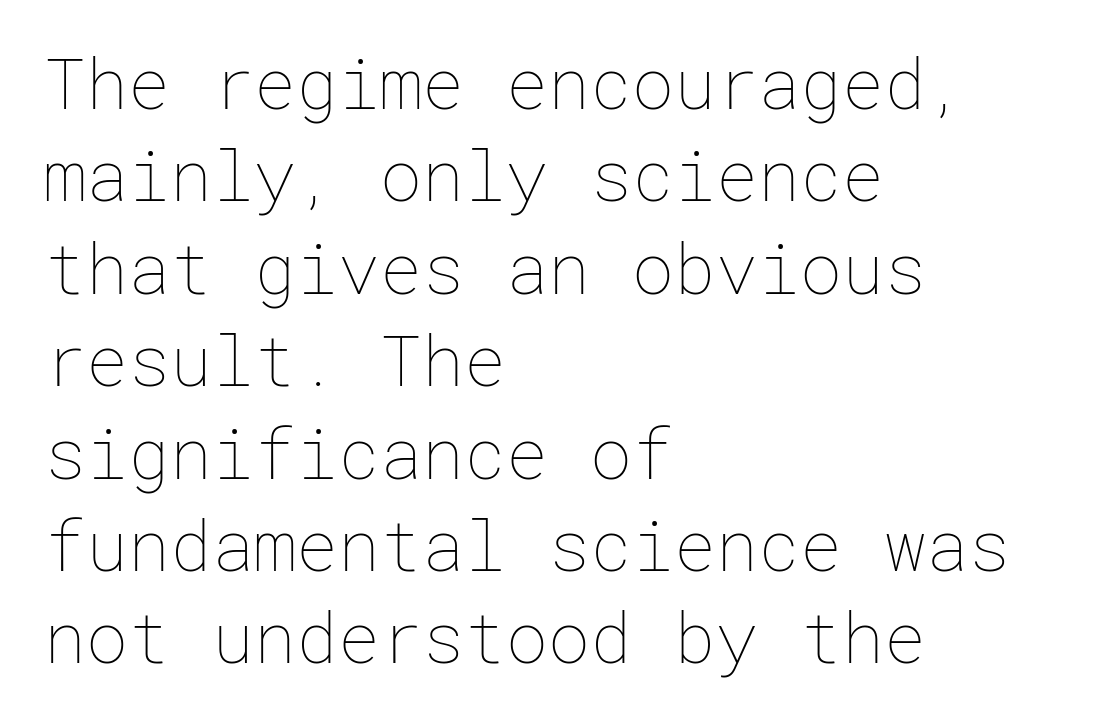
{"italic": "no", "bold": "no", "weight": "thin", "width": "normal", "stroke_contrast": "low", "x_height": "medium", "underline": "no", "align": "left", "line_spacing": "normal", "line_spacing_ratio": 1.32, "letter_spacing": "normal", "letter_spacing_em": 0.0, "glyph_px": 70}
